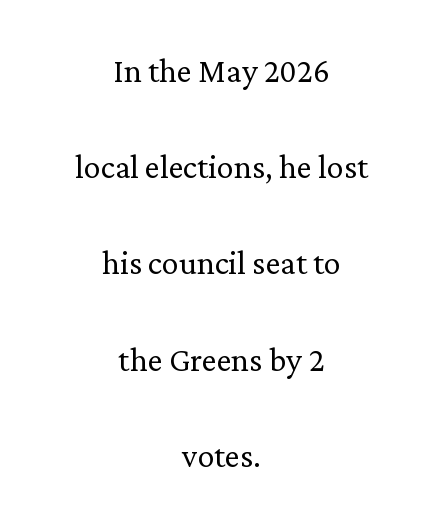
The image shows 42 px light serif type, upright; set centered, loose line spacing (2.29x), normal letter spacing, not underlined; low stroke contrast and a medium x-height.
